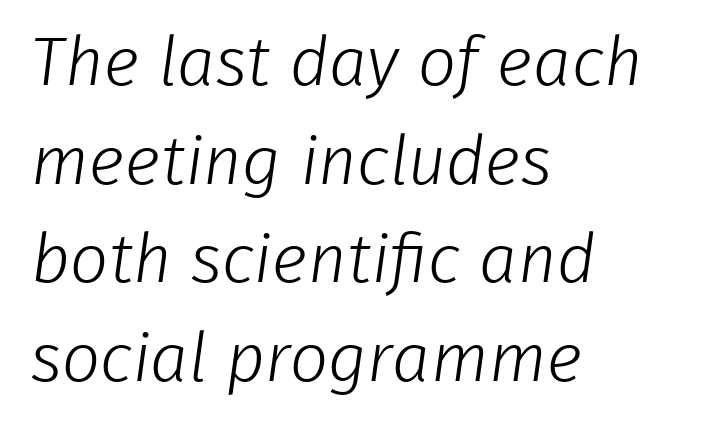
Q: Is the text bold? A: No.
Q: Is the typeface a serif or a sans-serif typeface? A: Sans-serif.
Q: Is the text underlined? A: No.
Q: How is the paragraph aligned? A: Left-aligned.
Q: Is the spacing between letters normal or unusually wide? A: Normal.
Q: Is the spacing between lines tight, normal or loose? A: Normal.
Q: Width (condensed, normal, or wide)? A: Normal.
Q: Stroke contrast? A: Low.
Q: x-height? A: Medium.
Q: Monospaced? A: No.
